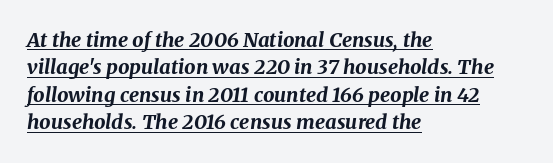
{"italic": "yes", "lean": "right", "slant_degrees": 8, "bold": "yes", "underline": "yes", "align": "left", "line_spacing": "normal", "line_spacing_ratio": 1.37, "letter_spacing": "normal", "letter_spacing_em": 0.0, "glyph_px": 20}
